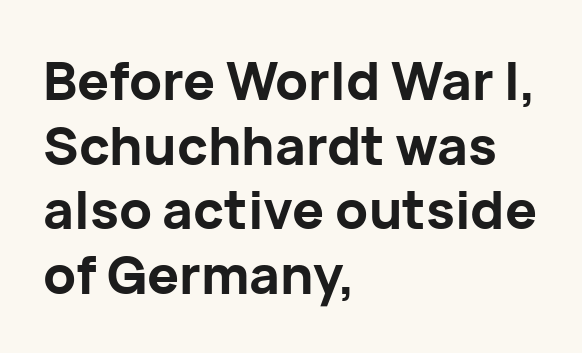
The image shows 53 px bold sans-serif type, upright; set left-aligned, line spacing 1.22x, normal letter spacing, not underlined; low stroke contrast and a medium x-height.
